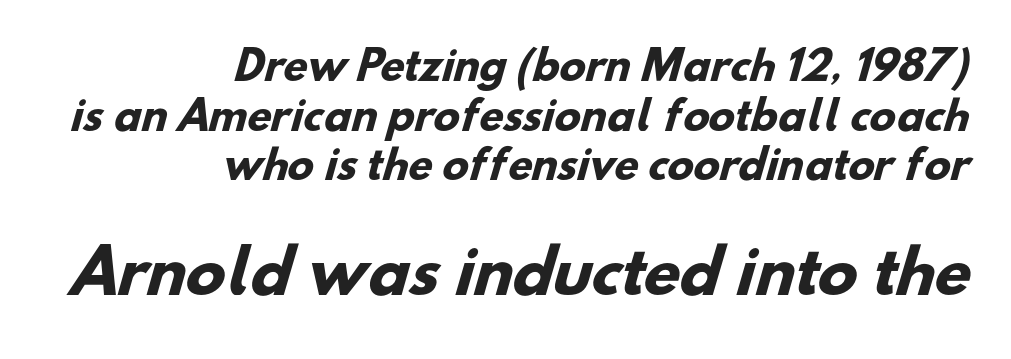
The ragged edge is on the left, which tells us the setting is flush right. Its strokes are broad and dark, the hallmark of bold type. Looks like regular typesetting: each glyph gets only the width it needs. One glance says typical: line gaps are just what's usual.
